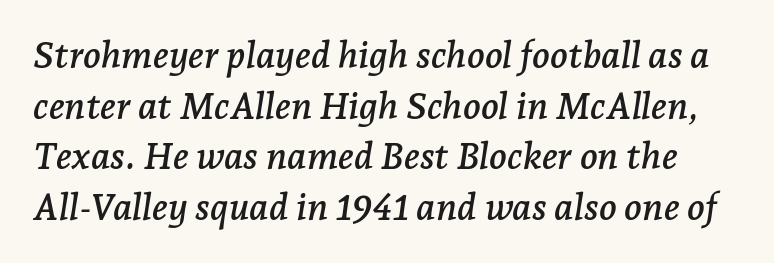
{"serif": "yes", "italic": "yes", "lean": "right", "slant_degrees": 7, "width": "normal", "stroke_contrast": "low", "x_height": "medium", "monospaced": "no", "underline": "no", "line_spacing": "normal", "line_spacing_ratio": 1.37, "letter_spacing": "normal", "letter_spacing_em": 0.0, "glyph_px": 37}
